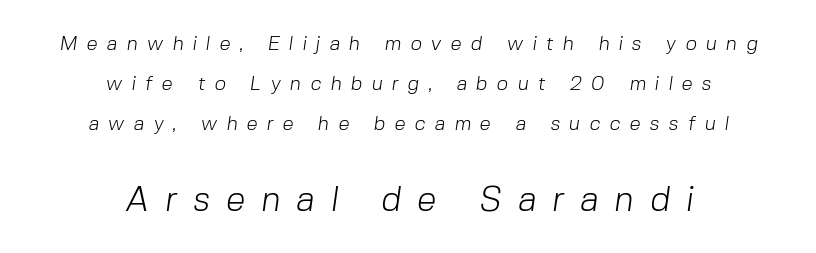
The image shows 35 px light sans-serif type; set centered, loose line spacing (2.01x), unusually wide letter spacing (+0.46 em), not underlined; the second (bottom) block is 1.75x larger; low stroke contrast and a medium x-height.
